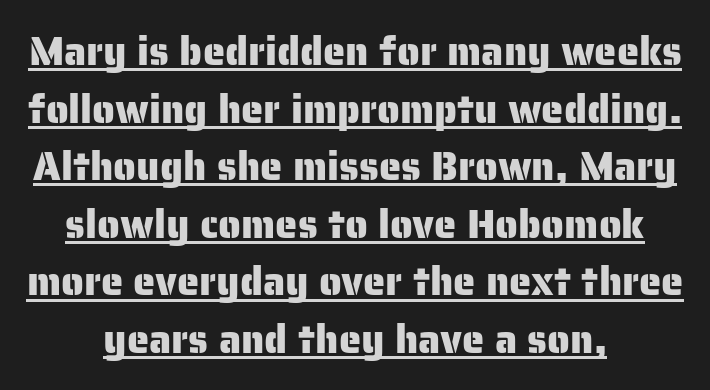
The image shows 40 px sans-serif type, upright; set centered, normal line spacing (1.44x), normal letter spacing, underlined; low stroke contrast and a medium x-height.
